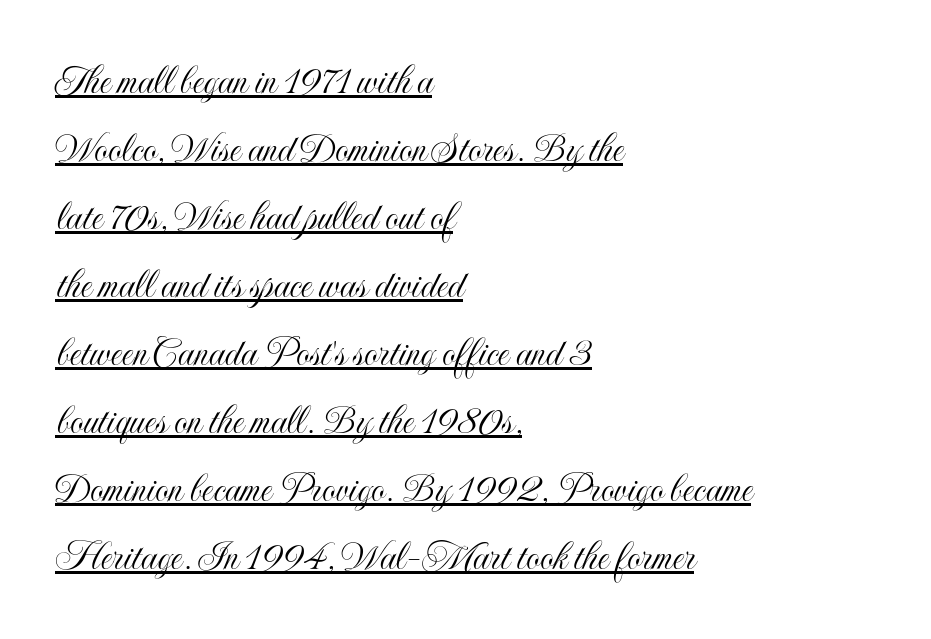
The image shows 43 px condensed type; set left-aligned, normal line spacing (1.58x), normal letter spacing, underlined; a small x-height.
